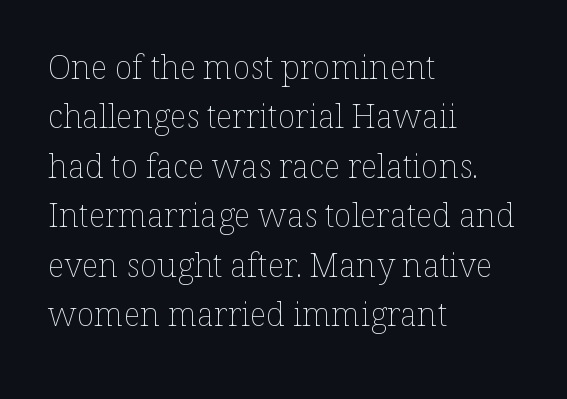
Honestly, the letter spacing is just normal — you wouldn't notice it. If you drew a line through each stem, it would be perfectly vertical. Visually the block forms a straight wall on the left and a jagged coastline on the right. This is not heavy type; no bold has been used. Any mark beneath the type? The region is blank.
